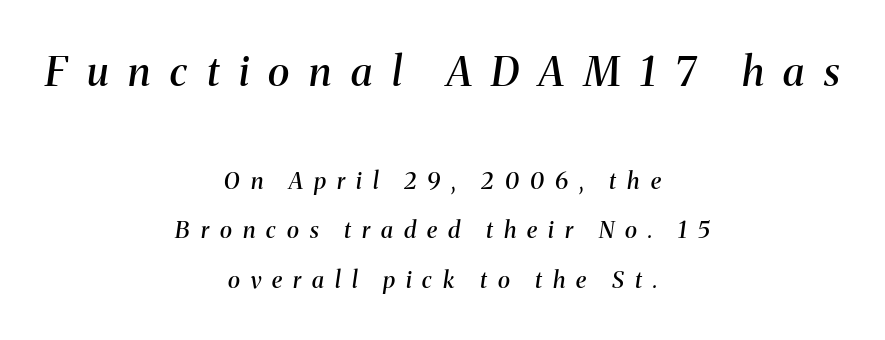
The image shows 41 px semibold serif type, italic (leaning right); set centered, loose line spacing (2.15x), unusually wide letter spacing (+0.48 em), not underlined; the first (top) block is 1.78x larger; medium stroke contrast and a medium x-height.
